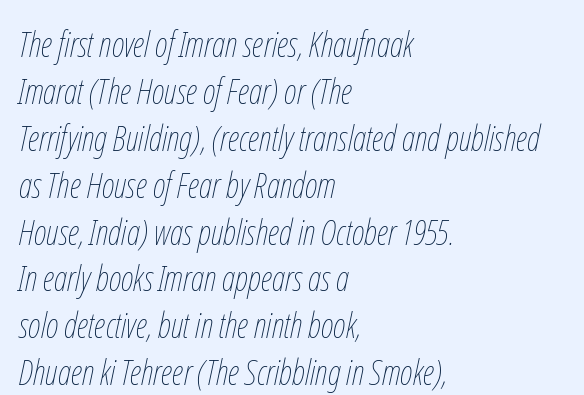
The image shows 35 px thin, condensed type, italic (leaning right); set left-aligned, normal line spacing (1.34x), normal letter spacing, not underlined; low stroke contrast and a medium x-height.
